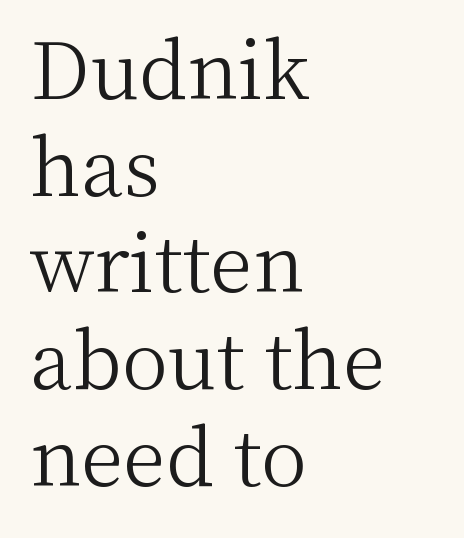
Q: Is the text bold? A: No.
Q: Is the text italic (slanted)? A: No, it is upright.
Q: Is the typeface a serif or a sans-serif typeface? A: Serif.
Q: Is the text underlined? A: No.
Q: How is the paragraph aligned? A: Left-aligned.
Q: Is the spacing between letters normal or unusually wide? A: Normal.
Q: Width (condensed, normal, or wide)? A: Normal.
Q: Stroke contrast? A: Medium.
Q: x-height? A: Medium.
Q: Monospaced? A: No.
